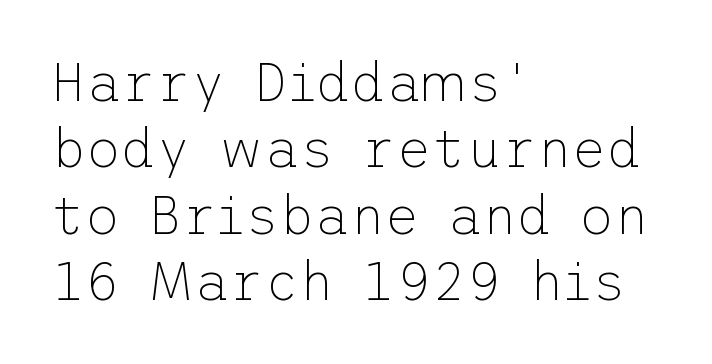
The image shows 54 px thin sans-serif type, upright; set left-aligned, line spacing 1.23x, normal letter spacing, not underlined; low stroke contrast and a medium x-height.
